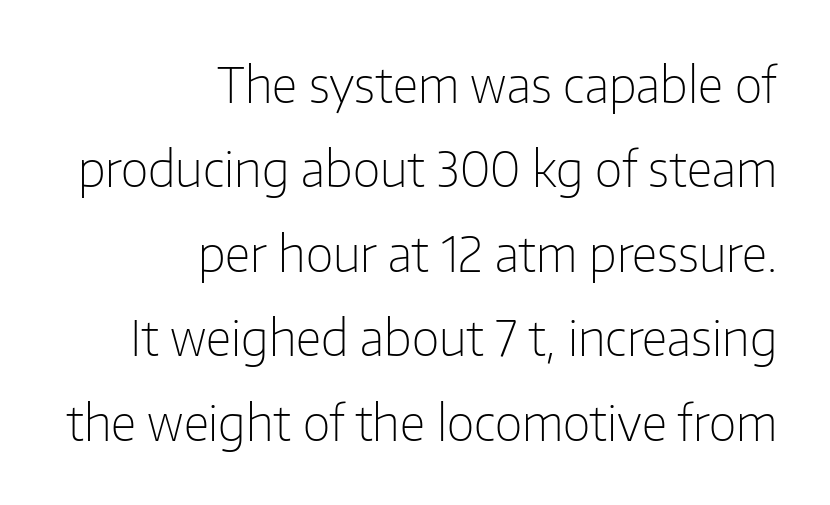
Ordinary non-slanted type is in use. Students, note that the glyphs here touch the page at normal intervals. The passage shown is typed in a proportional face where columns would drift. The space beneath each line is pristine and unruled.
